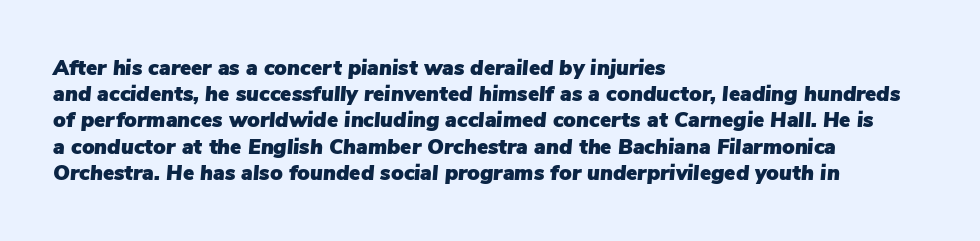
Quick note: underline off. A typesetter would mark this as italic. The vertical gap from one line to the next is medium. Which margin do the lines hug? The left one — the right edge is uneven. Nobody touched the tracking dial on this one.
